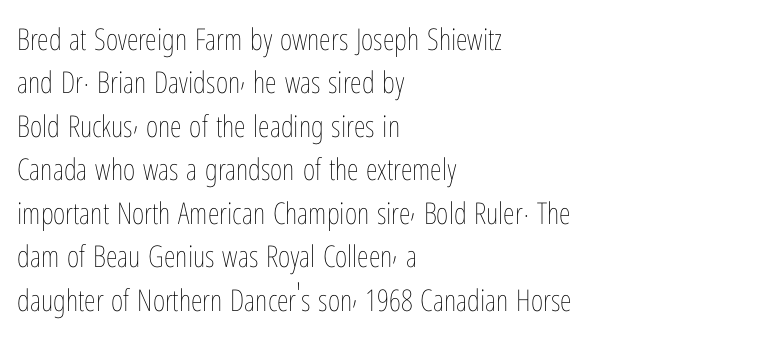
{"italic": "no", "bold": "no", "weight": "thin", "width": "condensed", "stroke_contrast": "low", "x_height": "medium", "monospaced": "no", "underline": "no", "align": "left", "line_spacing": "normal", "line_spacing_ratio": 1.45, "letter_spacing": "normal", "letter_spacing_em": 0.0, "glyph_px": 30}
